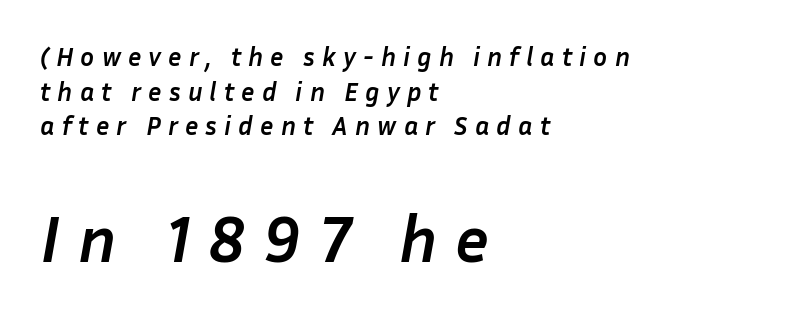
{"italic": "yes", "lean": "right", "slant_degrees": 10, "bold": "yes", "weight": "semibold", "width": "normal", "stroke_contrast": "low", "x_height": "medium", "monospaced": "no", "underline": "no", "align": "left", "line_spacing": "normal", "line_spacing_ratio": 1.33, "letter_spacing": "wide", "letter_spacing_em": 0.27, "larger_block": "second", "size_ratio": 2.54, "glyph_px": 66}
